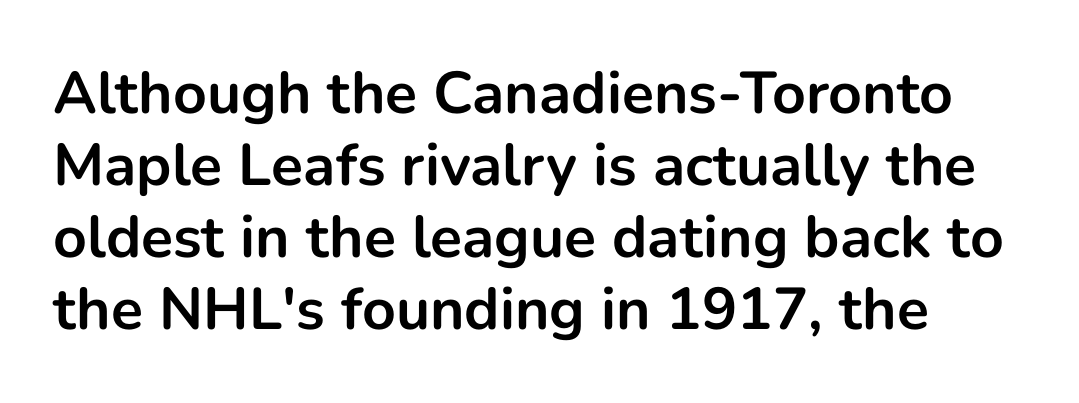
{"serif": "no", "italic": "no", "bold": "yes", "weight": "bold", "width": "normal", "stroke_contrast": "low", "x_height": "medium", "monospaced": "no", "underline": "no", "align": "left", "line_spacing_ratio": 1.22, "letter_spacing": "normal", "letter_spacing_em": 0.0, "glyph_px": 59}
